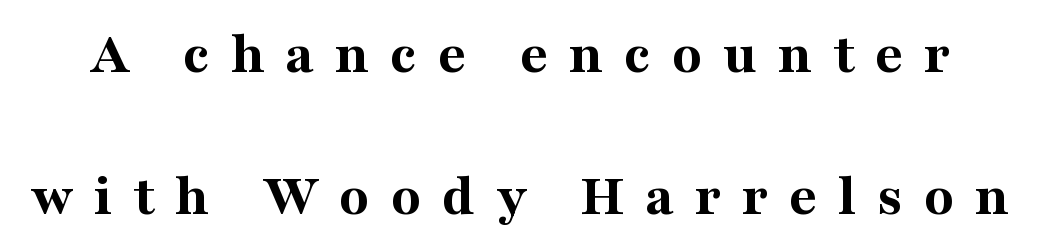
Q: Is the text bold? A: Yes.
Q: Is the text italic (slanted)? A: No, it is upright.
Q: Is the typeface a serif or a sans-serif typeface? A: Serif.
Q: Is the text underlined? A: No.
Q: Is the spacing between letters normal or unusually wide? A: Unusually wide.
Q: Is the spacing between lines tight, normal or loose? A: Loose.
Q: Width (condensed, normal, or wide)? A: Normal.
Q: Stroke contrast? A: Medium.
Q: x-height? A: Medium.
Q: Monospaced? A: No.
